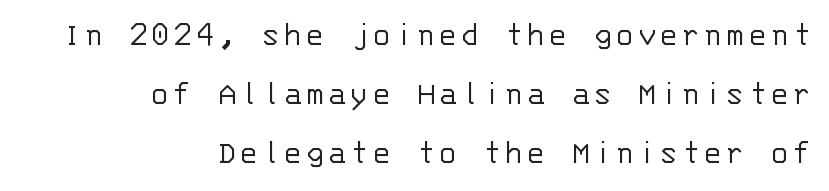
This sample is right-justified, so line beginnings fall wherever the words allow. Fixed-width glyphs throughout — classic coding-font behaviour. Posture: vertical. Unlike a traditional serif, this face leaves its strokes unadorned. These lines sit exactly where default settings would place them.
